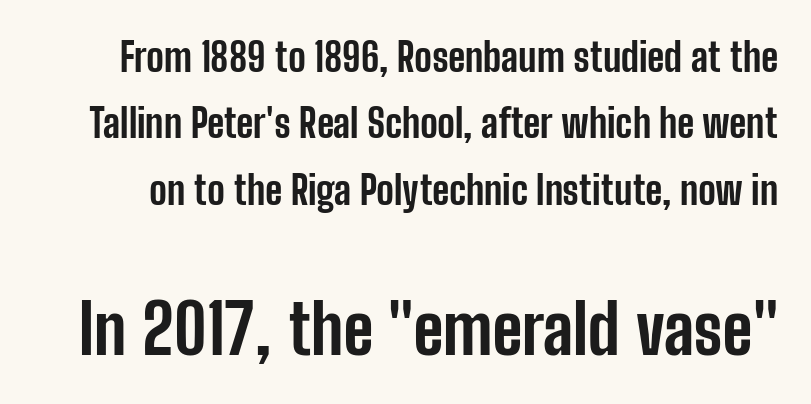
{"serif": "no", "italic": "no", "bold": "yes", "weight": "bold", "width": "condensed", "stroke_contrast": "low", "x_height": "medium", "monospaced": "no", "underline": "no", "line_spacing": "normal", "line_spacing_ratio": 1.7, "letter_spacing": "normal", "letter_spacing_em": 0.0, "larger_block": "second", "size_ratio": 1.77, "glyph_px": 69}
